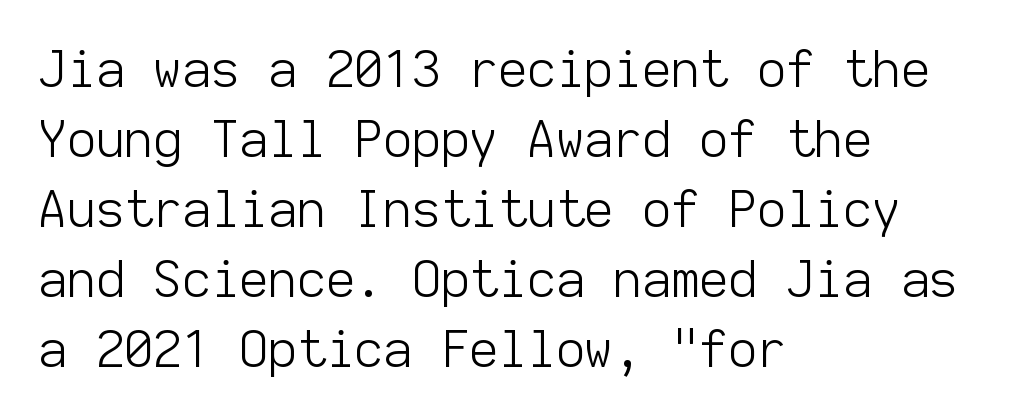
The rendering keeps characters at their native spacing. Vertical strokes here are truly vertical. The rendering uses typewriter-style spacing with identical character cells. A light-to-regular cut is what we see here.
